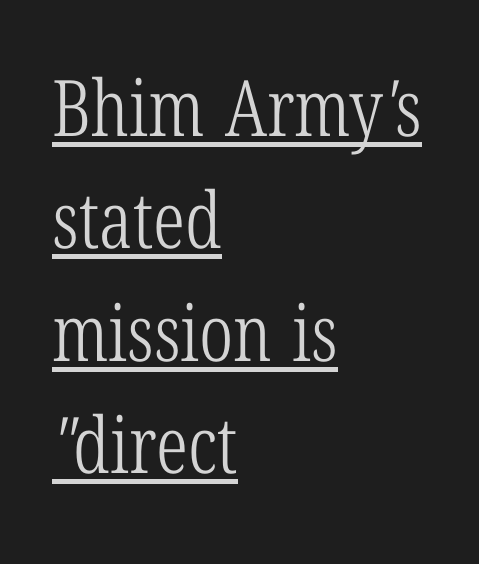
{"serif": "yes", "bold": "no", "weight": "light", "width": "condensed", "stroke_contrast": "low", "x_height": "medium", "monospaced": "no", "underline": "yes", "align": "left", "line_spacing": "normal", "line_spacing_ratio": 1.44, "letter_spacing": "normal", "letter_spacing_em": 0.0, "glyph_px": 78}
